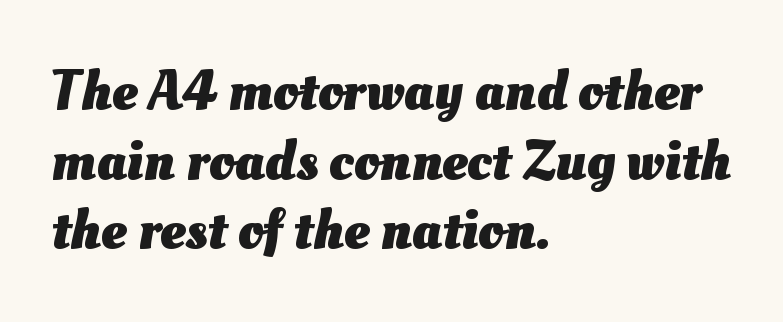
You'd pick this weight for a headline — it's a proper bold. Any mark beneath the type? The region is blank. Between one letter and the next there's only the usual sliver of space. Alignment: flush left.
